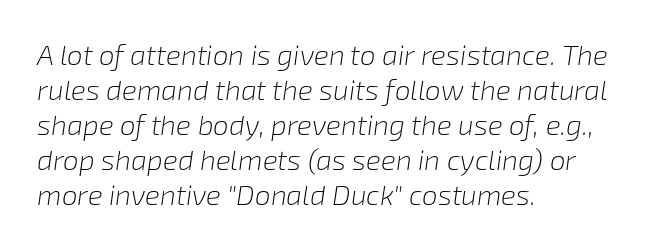
The image shows 28 px light type, italic (leaning right); set left-aligned, normal line spacing (1.25x), normal letter spacing, not underlined; low stroke contrast and a medium x-height.
